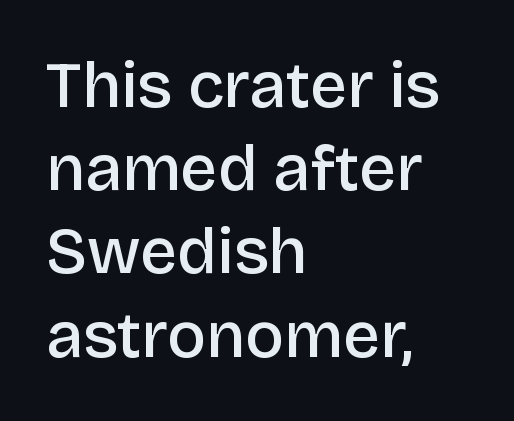
Q: Is the text bold? A: Semi-bold.
Q: Is the text italic (slanted)? A: No, it is upright.
Q: Is the typeface a serif or a sans-serif typeface? A: Sans-serif.
Q: Is the text underlined? A: No.
Q: How is the paragraph aligned? A: Left-aligned.
Q: Is the spacing between letters normal or unusually wide? A: Normal.
Q: Is the spacing between lines tight, normal or loose? A: Normal.
Q: Width (condensed, normal, or wide)? A: Normal.
Q: Stroke contrast? A: Low.
Q: x-height? A: Large.
Q: Monospaced? A: No.
